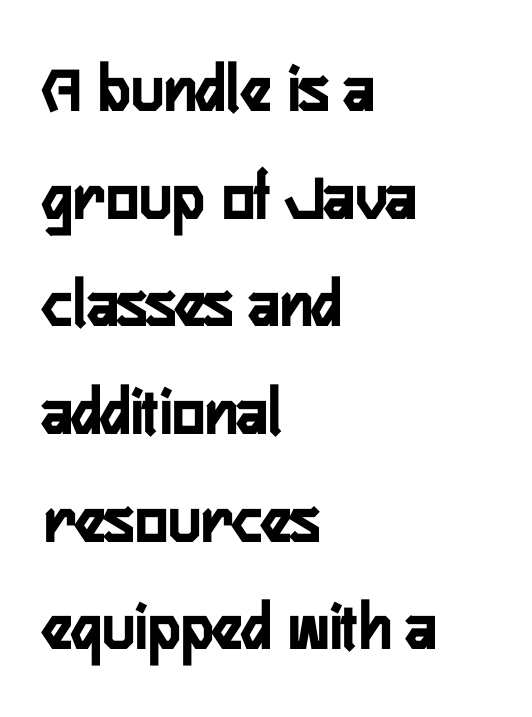
Q: Is the text italic (slanted)? A: No, it is upright.
Q: Is the typeface a serif or a sans-serif typeface? A: Sans-serif.
Q: Is the text underlined? A: No.
Q: How is the paragraph aligned? A: Left-aligned.
Q: Is the spacing between letters normal or unusually wide? A: Normal.
Q: Is the spacing between lines tight, normal or loose? A: Normal.
Q: Width (condensed, normal, or wide)? A: Condensed.
Q: Stroke contrast? A: Low.
Q: x-height? A: Medium.
Q: Monospaced? A: No.
